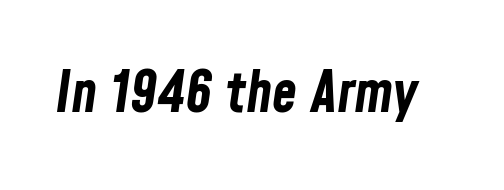
{"italic": "yes", "lean": "right", "slant_degrees": 8, "bold": "yes", "weight": "bold", "width": "condensed", "stroke_contrast": "low", "x_height": "medium", "monospaced": "no", "underline": "no", "letter_spacing": "normal", "letter_spacing_em": 0.0, "glyph_px": 57}
